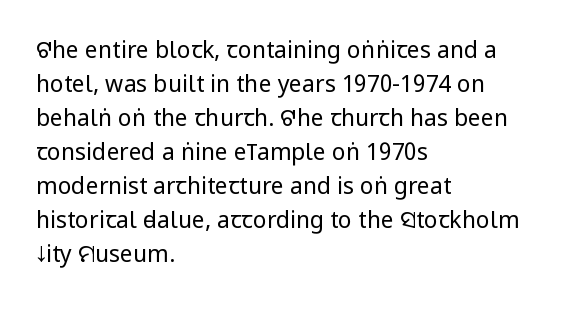
The type sits square on the baseline with zero lean. Stem width sits at or under what a default text font uses. Horizontally, the lines are justified to the leading edge only. This sample keeps an unexceptional amount of space between lines. The space beneath each line is pristine and unruled. There is no visible air inserted between adjacent glyphs.
